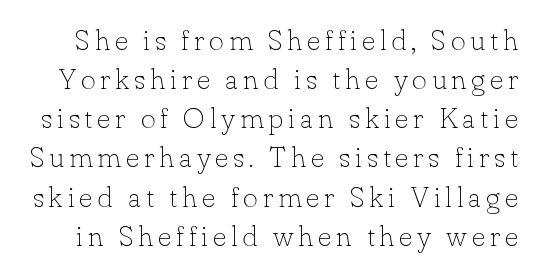
The image shows 29 px thin serif type, upright; set normal line spacing (1.35x), not underlined; low stroke contrast and a small x-height.
